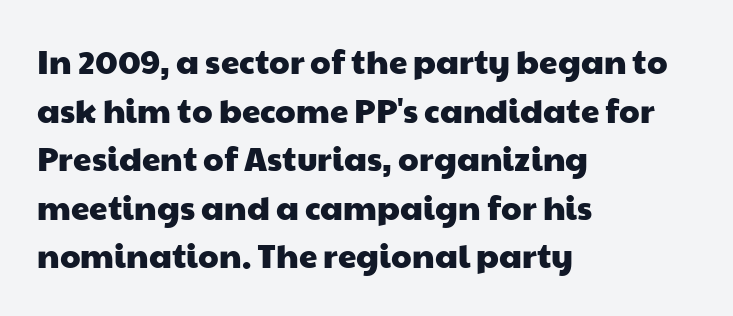
Q: Is the typeface a serif or a sans-serif typeface? A: Sans-serif.
Q: Is the text underlined? A: No.
Q: How is the paragraph aligned? A: Left-aligned.
Q: Is the spacing between letters normal or unusually wide? A: Normal.
Q: Is the spacing between lines tight, normal or loose? A: Normal.
Q: Width (condensed, normal, or wide)? A: Wide.
Q: Stroke contrast? A: Low.
Q: x-height? A: Medium.
Q: Monospaced? A: No.
